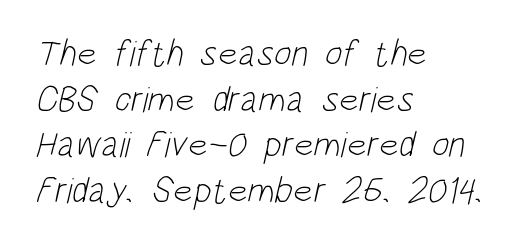
The image shows 37 px light, condensed sans-serif type; set left-aligned, line spacing 1.23x, normal letter spacing, not underlined; low stroke contrast and a large x-height.
